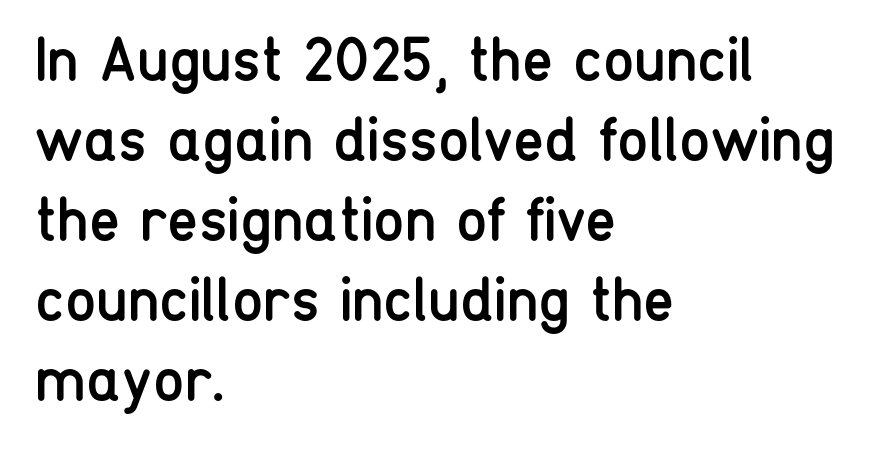
Inter-character spacing is left at the font's built-in metrics. The paragraph has a hard left edge and a soft right edge. A typesetter would call this proportional, since set widths differ per character. Regarding serifs, this sample does without them. Style check: upright.
